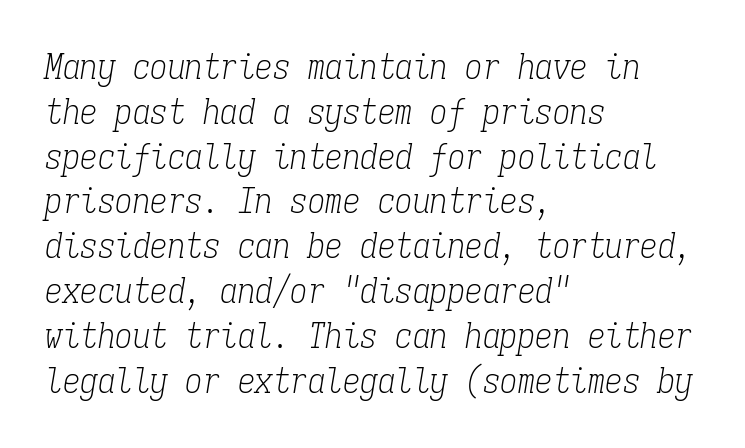
Posture: slanted. The designer left line spacing at the default. The space beneath each line is pristine and unruled. The rendering uses typewriter-style spacing with identical character cells.
